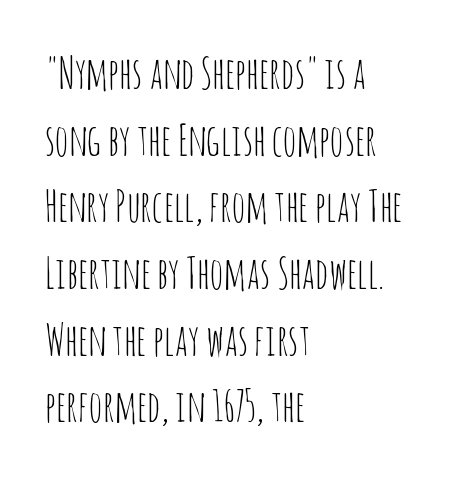
The image shows 43 px thin, condensed sans-serif type, upright; set left-aligned, normal line spacing (1.55x), normal letter spacing, not underlined; low stroke contrast and a large x-height.
